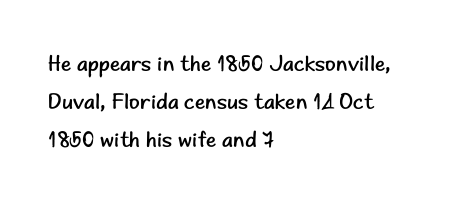
Vertical strokes here are truly vertical. Each row of text sits above clean, open space. Summary of weight: not heavy and not bold. Line beginnings align vertically; line endings do not.
